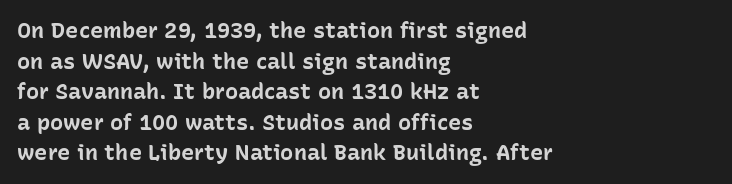
{"italic": "no", "bold": "yes", "underline": "no", "align": "left", "line_spacing": "normal", "line_spacing_ratio": 1.39, "letter_spacing": "normal", "letter_spacing_em": 0.0, "glyph_px": 22}
